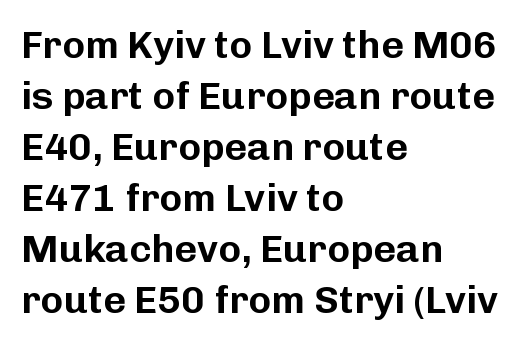
{"serif": "no", "italic": "no", "width": "normal", "stroke_contrast": "low", "x_height": "medium", "monospaced": "no", "underline": "no", "align": "left", "line_spacing": "normal", "line_spacing_ratio": 1.31, "letter_spacing": "normal", "letter_spacing_em": 0.0, "glyph_px": 39}
